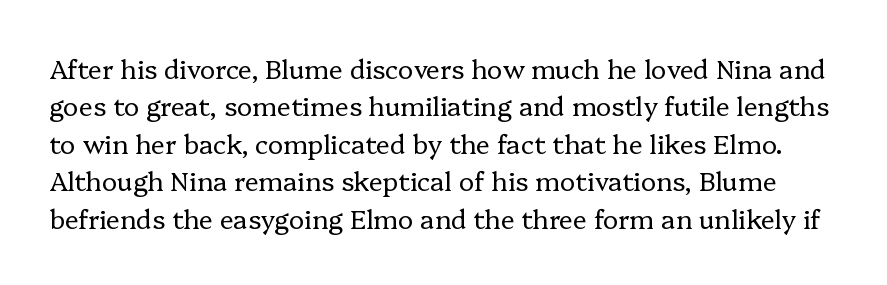
{"italic": "no", "bold": "no", "underline": "no", "line_spacing": "normal", "line_spacing_ratio": 1.44, "letter_spacing": "normal", "letter_spacing_em": 0.0, "glyph_px": 26}
